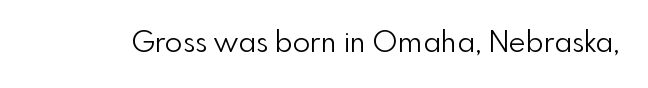
{"serif": "no", "italic": "no", "bold": "no", "weight": "light", "width": "normal", "x_height": "small", "monospaced": "no", "underline": "no", "letter_spacing": "normal", "letter_spacing_em": 0.0, "glyph_px": 29}
